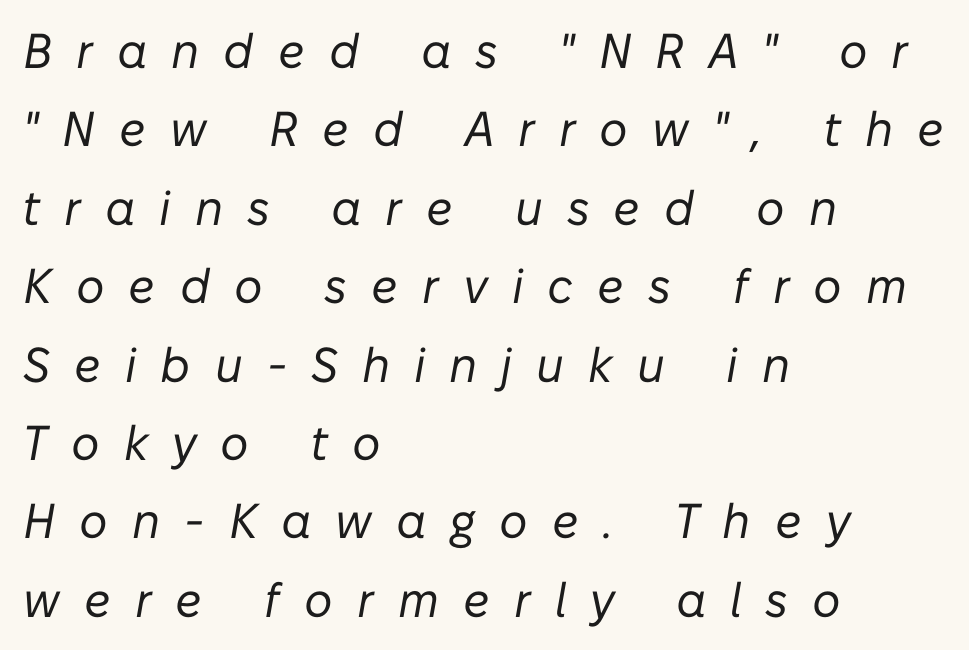
{"italic": "yes", "lean": "right", "slant_degrees": 10, "bold": "no", "weight": "regular", "width": "normal", "stroke_contrast": "low", "x_height": "medium", "monospaced": "no", "underline": "no", "align": "left", "line_spacing": "normal", "line_spacing_ratio": 1.6, "letter_spacing": "wide", "letter_spacing_em": 0.49, "glyph_px": 49}
